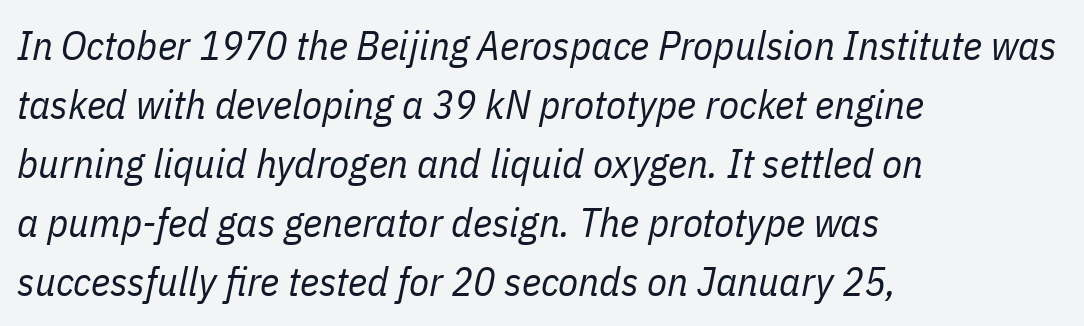
Q: Is the text bold? A: No.
Q: Is the text italic (slanted)? A: Yes, it leans right by about 11 degrees.
Q: Is the text underlined? A: No.
Q: How is the paragraph aligned? A: Left-aligned.
Q: Is the spacing between letters normal or unusually wide? A: Normal.
Q: Is the spacing between lines tight, normal or loose? A: Normal.
Q: Width (condensed, normal, or wide)? A: Condensed.
Q: Stroke contrast? A: Low.
Q: x-height? A: Medium.
Q: Monospaced? A: No.
